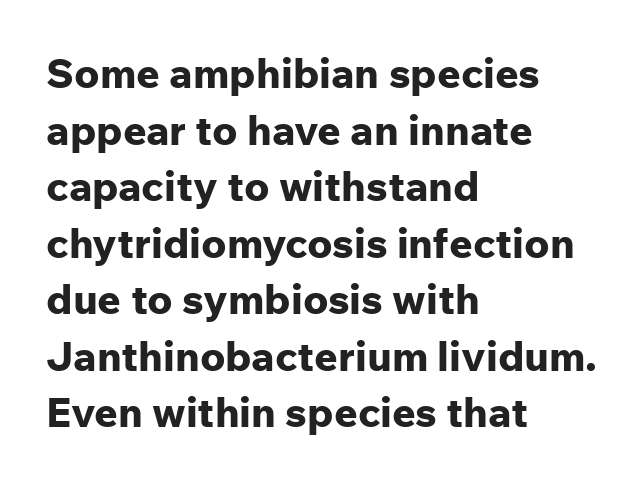
{"serif": "no", "italic": "no", "bold": "yes", "weight": "bold", "width": "normal", "stroke_contrast": "low", "x_height": "medium", "monospaced": "no", "underline": "no", "align": "left", "line_spacing": "normal", "line_spacing_ratio": 1.38, "letter_spacing": "normal", "letter_spacing_em": 0.0, "glyph_px": 41}
